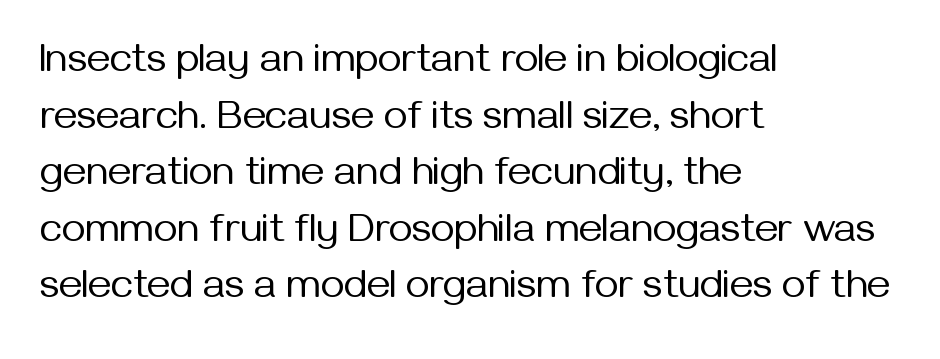
{"serif": "no", "italic": "no", "bold": "no", "weight": "regular", "width": "normal", "stroke_contrast": "medium", "x_height": "medium", "monospaced": "no", "underline": "no", "align": "left", "line_spacing": "normal", "line_spacing_ratio": 1.38, "letter_spacing": "normal", "letter_spacing_em": 0.0, "glyph_px": 41}
